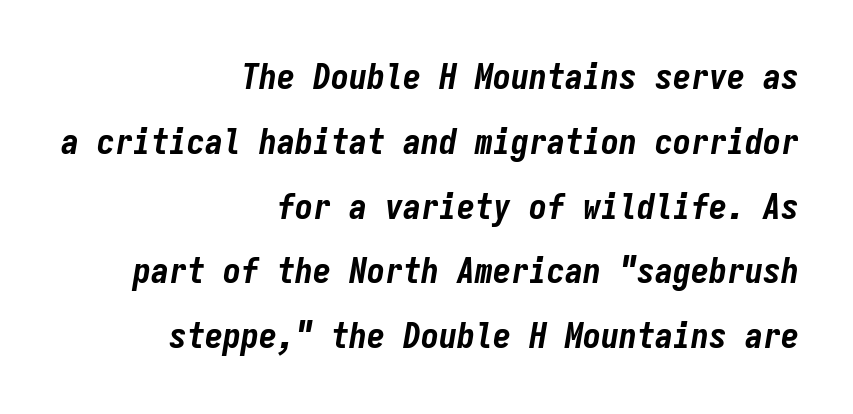
The image shows 36 px bold, condensed type, italic (leaning right), monospaced; set right-aligned, line spacing 1.8x, normal letter spacing, not underlined; low stroke contrast and a medium x-height.
